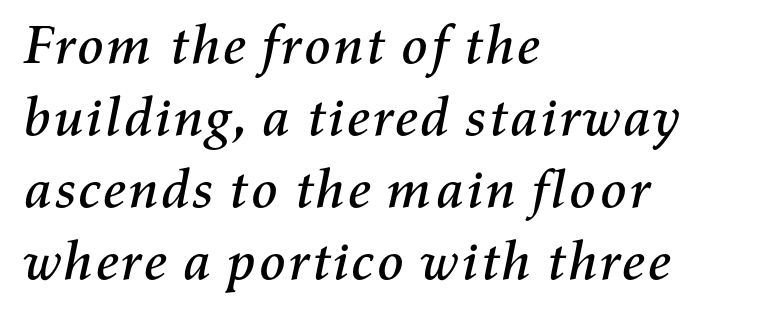
The image shows 55 px text type, italic (leaning right); set left-aligned, normal line spacing (1.31x), normal letter spacing, not underlined; medium stroke contrast and a medium x-height.
